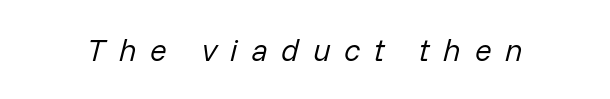
The image shows 31 px regular-weight type, italic (leaning right); set unusually wide letter spacing (+0.44 em), not underlined; low stroke contrast and a medium x-height.
